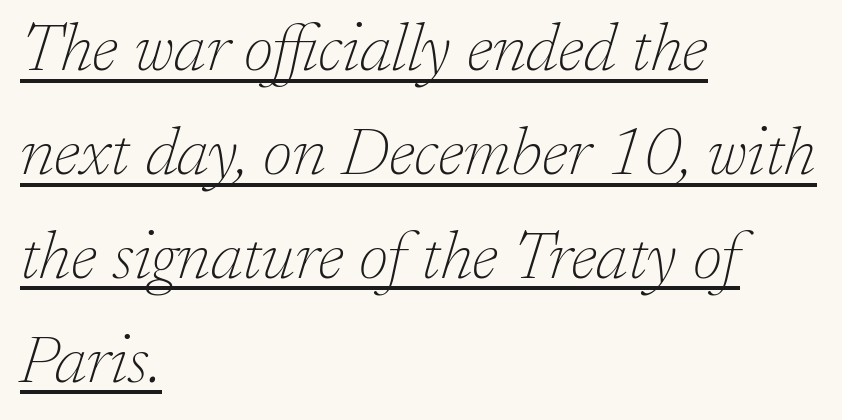
The image shows 67 px thin serif type, italic (leaning right); set left-aligned, normal line spacing (1.55x), normal letter spacing, underlined; low stroke contrast and a medium x-height.
